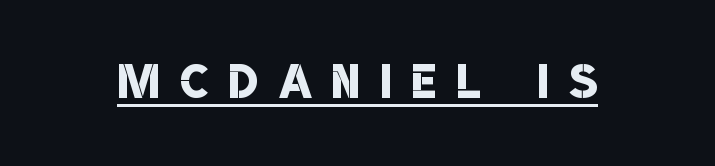
{"serif": "no", "bold": "semi", "weight": "semibold", "width": "condensed", "stroke_contrast": "low", "x_height": "large", "monospaced": "no", "underline": "yes", "letter_spacing": "wide", "letter_spacing_em": 0.32, "glyph_px": 65}
